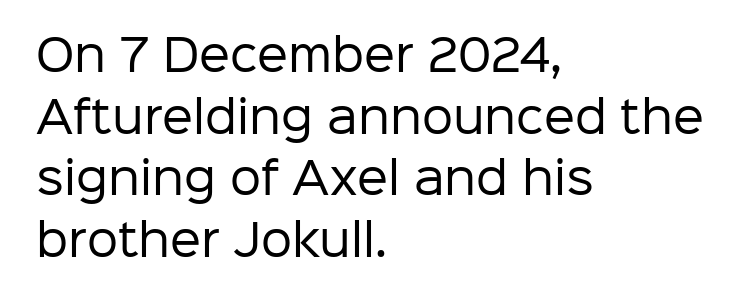
Q: Is the text bold? A: No.
Q: Is the text italic (slanted)? A: No, it is upright.
Q: Is the typeface a serif or a sans-serif typeface? A: Sans-serif.
Q: Is the text underlined? A: No.
Q: How is the paragraph aligned? A: Left-aligned.
Q: Is the spacing between letters normal or unusually wide? A: Normal.
Q: Is the spacing between lines tight, normal or loose? A: Normal.
Q: Width (condensed, normal, or wide)? A: Normal.
Q: Stroke contrast? A: Low.
Q: x-height? A: Medium.
Q: Monospaced? A: No.
